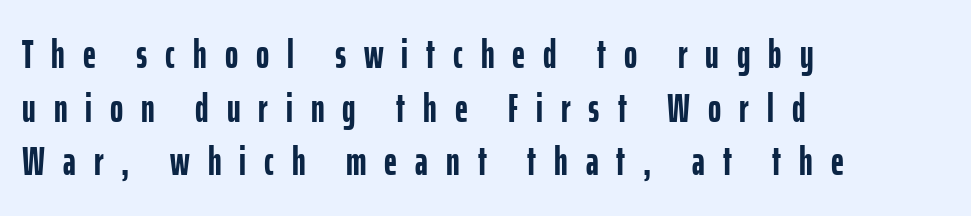
The tracking reads as deliberately expanded to a designer's eye. The lines sit at an ordinary, default distance from one another. These lines carry a lot of weight — the face is fully bold. Nope, no serifs anywhere on these letters. Note the varied advance widths — an 'i' is clearly narrower than an 'm'.
